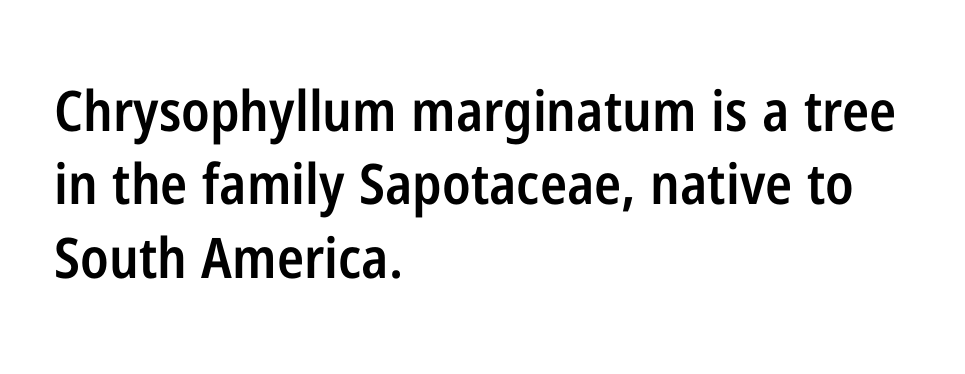
The image shows 56 px semibold, condensed sans-serif type, upright; set left-aligned, normal line spacing (1.31x), normal letter spacing, not underlined; low stroke contrast and a medium x-height.
